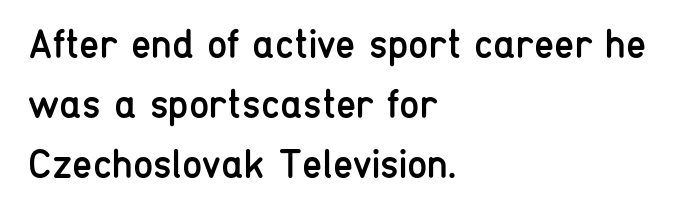
Q: Is the text bold? A: No.
Q: Is the text italic (slanted)? A: No, it is upright.
Q: Is the typeface a serif or a sans-serif typeface? A: Sans-serif.
Q: Is the text underlined? A: No.
Q: How is the paragraph aligned? A: Left-aligned.
Q: Is the spacing between letters normal or unusually wide? A: Normal.
Q: Is the spacing between lines tight, normal or loose? A: Normal.
Q: Width (condensed, normal, or wide)? A: Condensed.
Q: Stroke contrast? A: Low.
Q: x-height? A: Medium.
Q: Monospaced? A: No.
